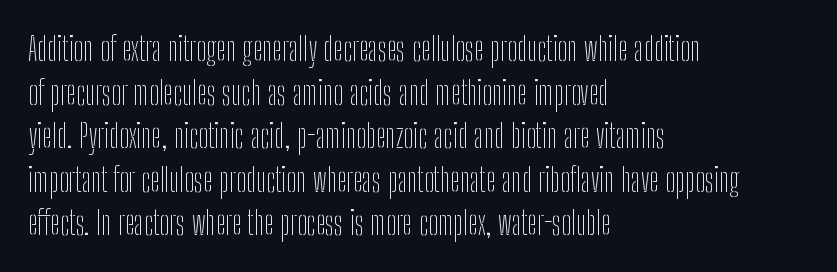
Q: Is the text bold? A: No.
Q: Is the text italic (slanted)? A: No, it is upright.
Q: Is the typeface a serif or a sans-serif typeface? A: Sans-serif.
Q: Is the text underlined? A: No.
Q: How is the paragraph aligned? A: Left-aligned.
Q: Is the spacing between letters normal or unusually wide? A: Normal.
Q: Is the spacing between lines tight, normal or loose? A: Normal.
Q: Width (condensed, normal, or wide)? A: Condensed.
Q: Stroke contrast? A: Low.
Q: x-height? A: Medium.
Q: Monospaced? A: No.
